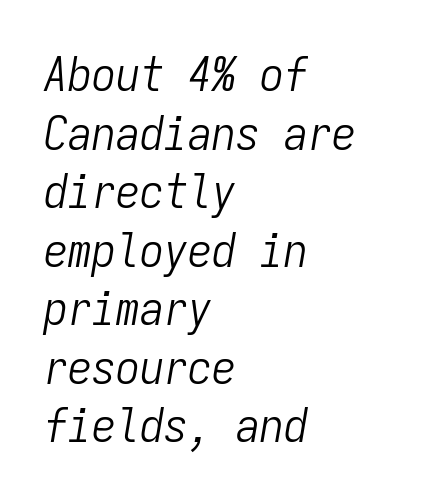
Fixed-width glyphs throughout — classic coding-font behaviour. The letterforms sit shoulder to shoulder at normal distance. You can tell it's italic because the verticals aren't actually vertical. Words float on clear page, feet unadorned.
